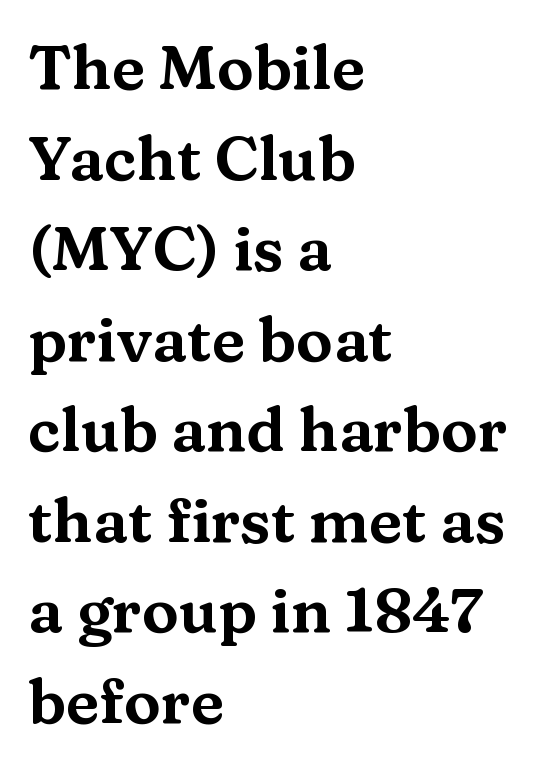
The passage shown is not underscored anywhere. Rendered with straight, roman letterforms. Vertically, the passage feels balanced, rows spaced as you'd expect. Are there feet on the stems? There are — it's a serif. Note the varied advance widths — an 'i' is clearly narrower than an 'm'. Caption: standard tracking, unaltered.
